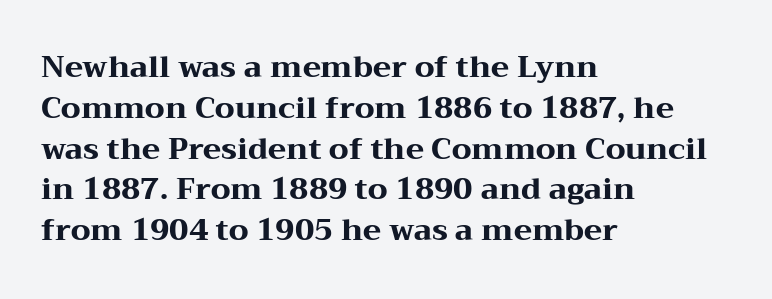
Q: Is the text bold? A: Yes.
Q: Is the text italic (slanted)? A: No, it is upright.
Q: Is the typeface a serif or a sans-serif typeface? A: Serif.
Q: Is the text underlined? A: No.
Q: How is the paragraph aligned? A: Left-aligned.
Q: Is the spacing between letters normal or unusually wide? A: Normal.
Q: Is the spacing between lines tight, normal or loose? A: Normal.
Q: Width (condensed, normal, or wide)? A: Wide.
Q: Stroke contrast? A: Medium.
Q: x-height? A: Medium.
Q: Monospaced? A: No.
